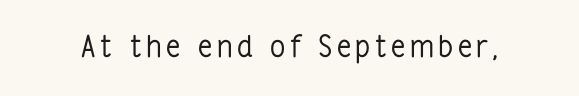
{"serif": "no", "italic": "no", "bold": "no", "weight": "regular", "width": "condensed", "stroke_contrast": "low", "x_height": "medium", "monospaced": "no", "underline": "no", "glyph_px": 30}
